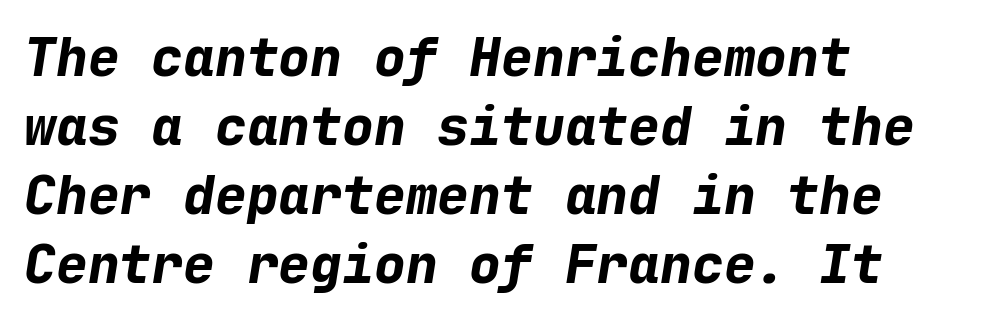
Does the lettering tilt? It does — this is italic. These lines are set flush left with a ragged right edge. The line-height multiplier appears to be the usual default. Heft: maximum for text — a bold. Characters follow at the spacing the type designer built in.
